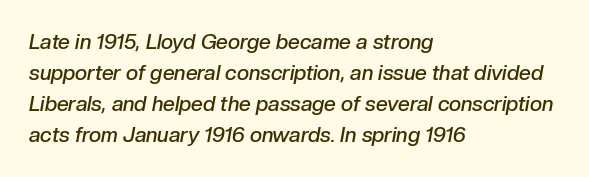
{"italic": "yes", "lean": "right", "slant_degrees": 10, "bold": "semi", "underline": "no", "align": "left", "line_spacing": "normal", "line_spacing_ratio": 1.48, "letter_spacing": "normal", "letter_spacing_em": 0.0, "glyph_px": 21}
